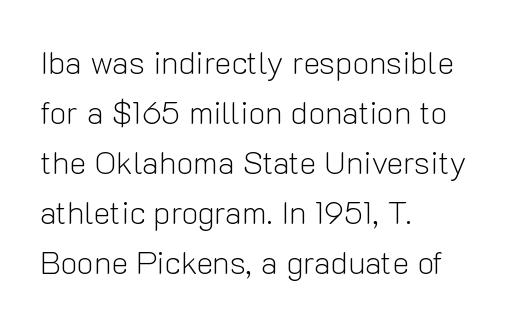
The image shows 32 px light sans-serif type, upright; set left-aligned, normal line spacing (1.56x), normal letter spacing, not underlined; low stroke contrast and a medium x-height.
